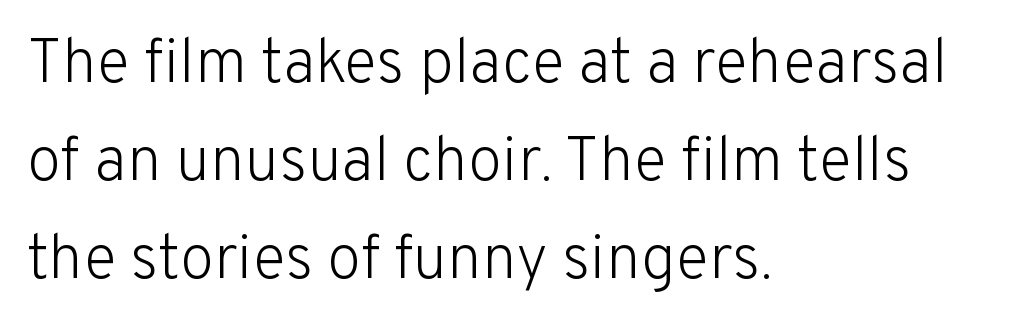
The image shows 62 px light sans-serif type, upright; set left-aligned, normal line spacing (1.58x), normal letter spacing, not underlined; low stroke contrast and a medium x-height.
